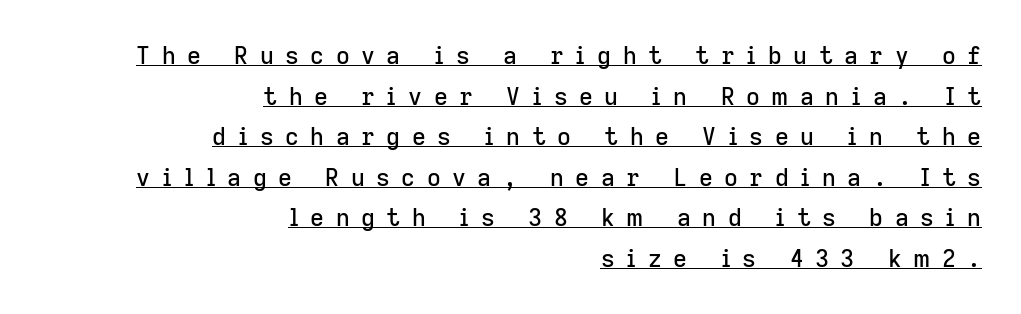
{"italic": "no", "underline": "yes", "align": "right", "line_spacing": "normal", "line_spacing_ratio": 1.69, "letter_spacing": "wide", "letter_spacing_em": 0.48, "glyph_px": 24}
